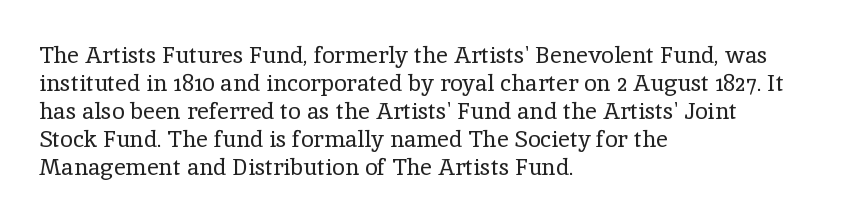
{"italic": "no", "bold": "no", "underline": "no", "align": "left", "line_spacing_ratio": 1.22, "letter_spacing": "normal", "letter_spacing_em": 0.0, "glyph_px": 23}
